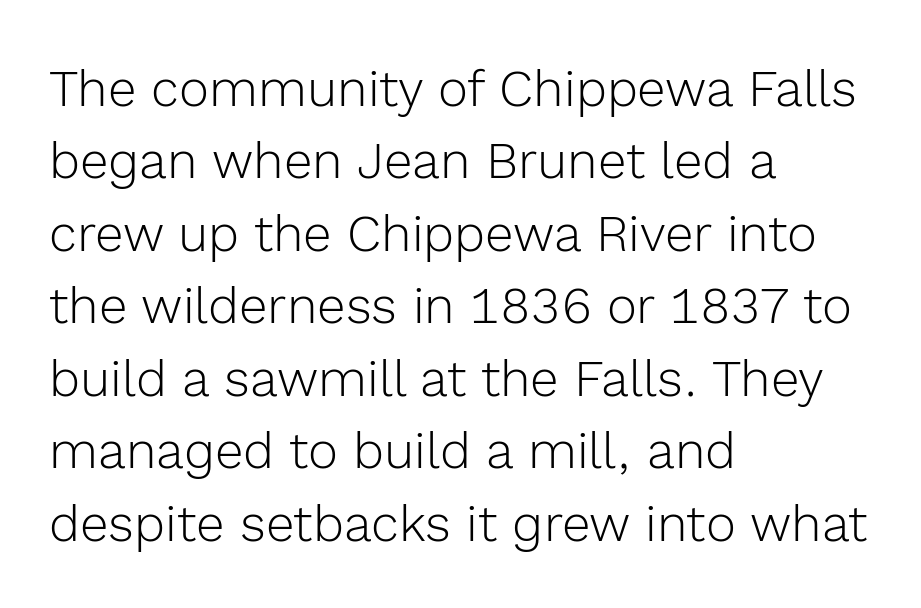
{"serif": "no", "italic": "no", "bold": "no", "weight": "light", "width": "normal", "x_height": "medium", "monospaced": "no", "underline": "no", "align": "left", "line_spacing": "normal", "line_spacing_ratio": 1.42, "letter_spacing": "normal", "letter_spacing_em": 0.0, "glyph_px": 51}
